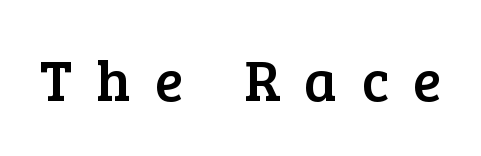
Lines of text with bare space underneath. I'd call this a serif setting — the letters wear small feet. Inter-character spacing is expanded well beyond the font's built-in metrics. This is the regular roman posture of the typeface.
